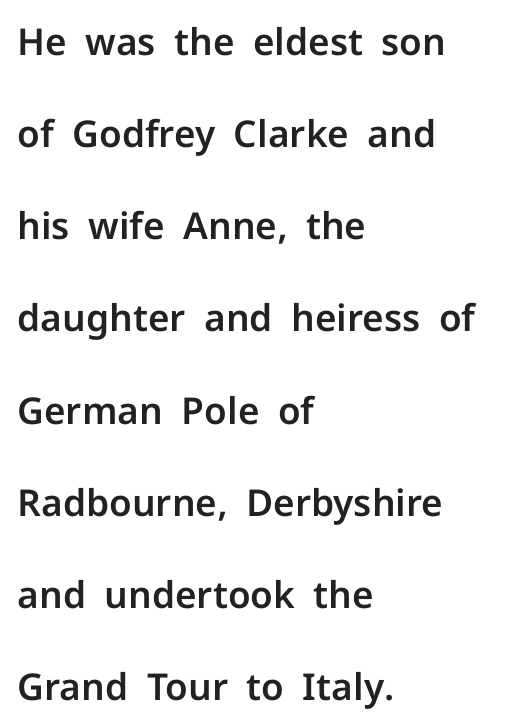
The image shows 37 px sans-serif type, upright; set left-aligned, loose line spacing (2.49x), normal letter spacing, not underlined; low stroke contrast and a medium x-height.
